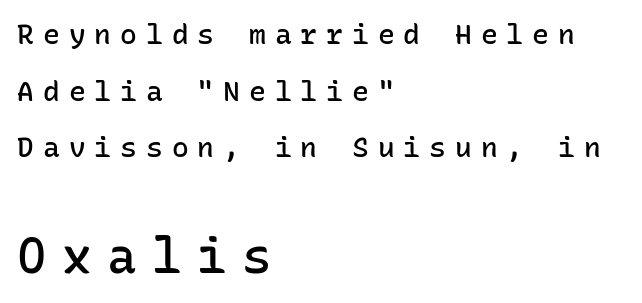
Q: Is the text bold? A: Semi-bold.
Q: Is the text italic (slanted)? A: No, it is upright.
Q: Is the typeface a serif or a sans-serif typeface? A: Sans-serif.
Q: Is the text underlined? A: No.
Q: How is the paragraph aligned? A: Left-aligned.
Q: Is the spacing between letters normal or unusually wide? A: Unusually wide.
Q: Is the spacing between lines tight, normal or loose? A: Loose.
Q: Which block of text is set in a larger size, the first (top) or the second (bottom)? A: The second (bottom) one.
Q: Width (condensed, normal, or wide)? A: Normal.
Q: Stroke contrast? A: Low.
Q: x-height? A: Medium.
Q: Monospaced? A: Yes.
